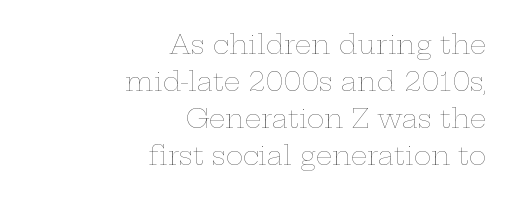
{"italic": "no", "bold": "no", "underline": "no", "align": "right", "line_spacing": "normal", "line_spacing_ratio": 1.42, "letter_spacing": "normal", "letter_spacing_em": 0.0, "glyph_px": 26}
